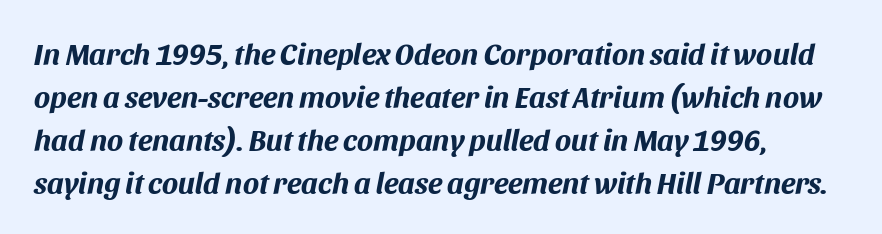
The image shows 30 px bold type, italic (leaning right); set normal line spacing (1.43x), normal letter spacing, not underlined; medium stroke contrast and a large x-height.
